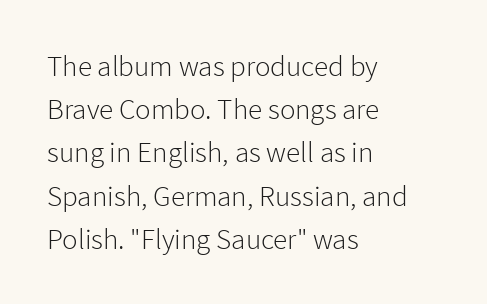
{"serif": "no", "italic": "no", "bold": "no", "weight": "light", "width": "normal", "stroke_contrast": "low", "x_height": "medium", "monospaced": "no", "underline": "no", "align": "left", "line_spacing": "normal", "line_spacing_ratio": 1.49, "letter_spacing": "normal", "letter_spacing_em": 0.0, "glyph_px": 29}
